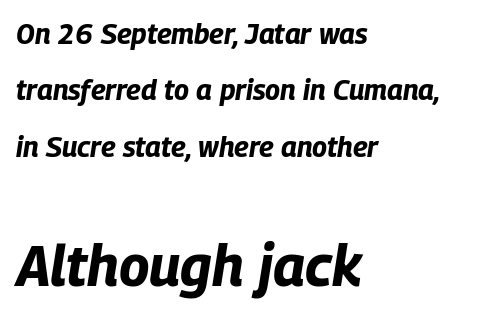
Plain, unruled lines of type. A typesetter would mark this as italic. Horizontal alignment here is leftward, the default for most running prose. Letter spacing: default. The block sitting lower on the canvas is the one with enlarged characters. Line spacing here is loose.
